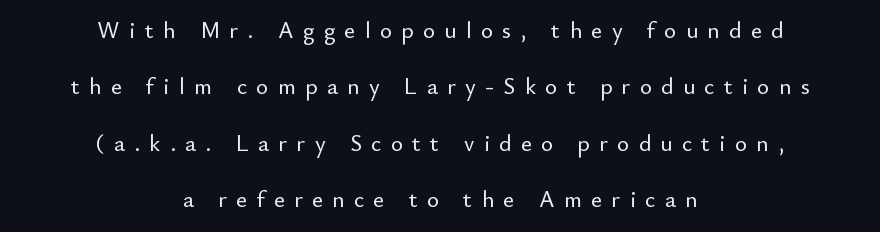
The image shows 23 px text type, upright; set centered, loose line spacing (2.45x), unusually wide letter spacing (+0.41 em), not underlined.
